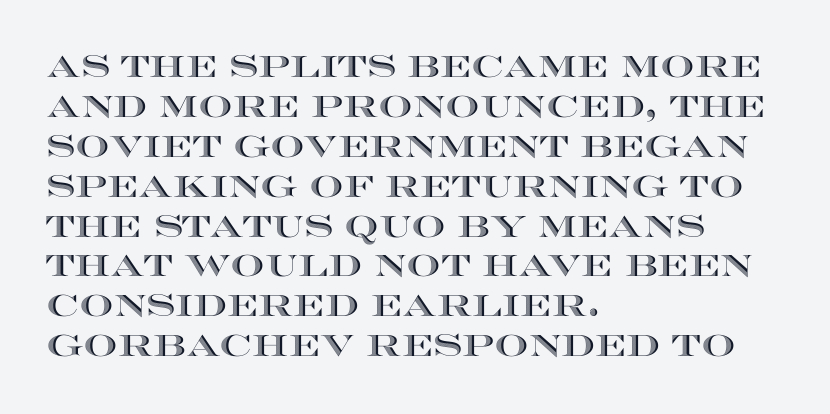
Each line starts at the same left margin while the right side varies. The lines sit at an ordinary, default distance from one another. No word sits above an underline. Think of a printed novel: that variable character pitch is what you see here. Posture: straight, roman, zero tilt. Each word holds together tightly as a unit, with standard inter-letter gaps.
